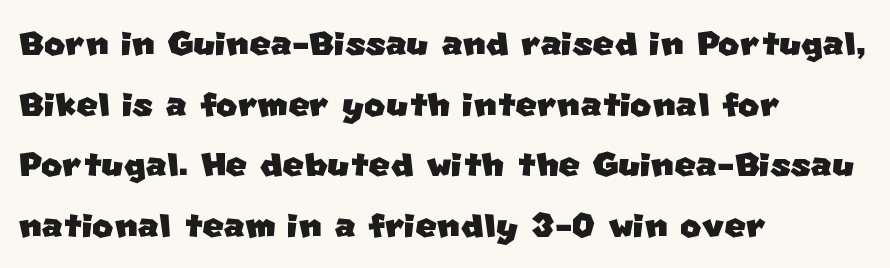
Each letter's strokes conclude bluntly, with no projecting serifs. You could not count columns in this text — the font is proportionally spaced. The space beneath each line is pristine and unruled. Every row of glyphs begins at an identical x-position on the left.
